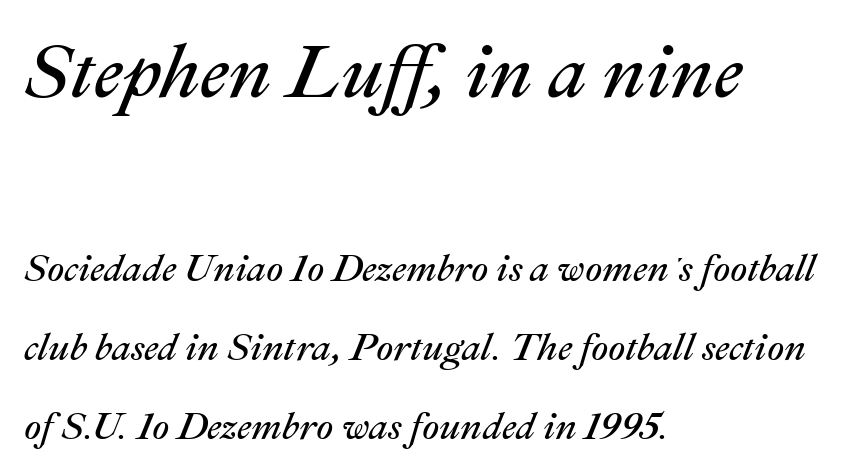
Underlining? Definitely not there. These lines stand farther apart than default settings would place them. Each letter keeps its own natural width here, so spacing adapts to shape. Tracking value appears to be zero — textbook default spacing.
